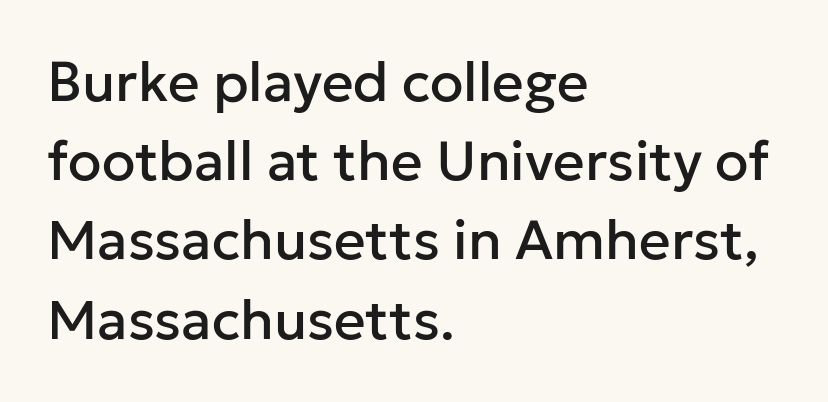
You could not count columns in this text — the font is proportionally spaced. A roman cut, with each character standing at attention. To sum up the face: it is a sans, with no serifs. The strip under each line holds only bare page. Students, observe: this is what conventionally led text looks like.
